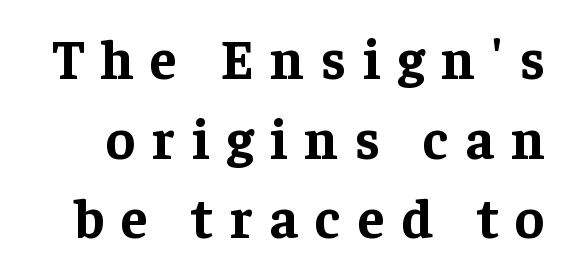
Check where the strokes stop: tiny serifs finish them off. You'd pick this weight for a headline — it's a proper bold. Every character sits straight up, as roman type does. Nobody drew a line under any word here. A typesetter would call this heavily tracked-out type. The vertical gap from one line to the next is medium.
